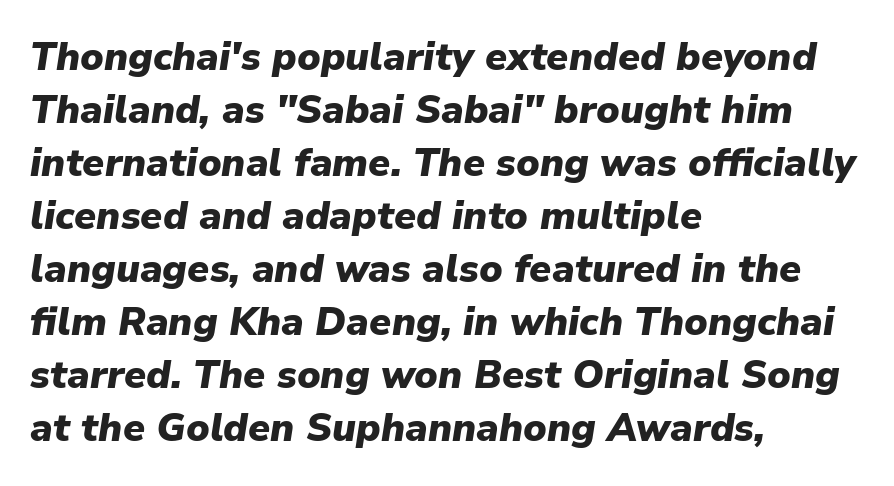
{"italic": "yes", "lean": "right", "slant_degrees": 9, "bold": "yes", "weight": "heavy", "width": "normal", "stroke_contrast": "low", "x_height": "medium", "monospaced": "no", "underline": "no", "align": "left", "line_spacing": "normal", "line_spacing_ratio": 1.36, "letter_spacing": "normal", "letter_spacing_em": 0.0, "glyph_px": 39}
